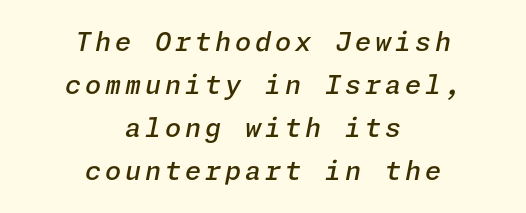
Q: Is the text bold? A: Semi-bold.
Q: Is the text italic (slanted)? A: Yes, it leans right by about 11 degrees.
Q: Is the text underlined? A: No.
Q: How is the paragraph aligned? A: Centered.
Q: Is the spacing between lines tight, normal or loose? A: Normal.
